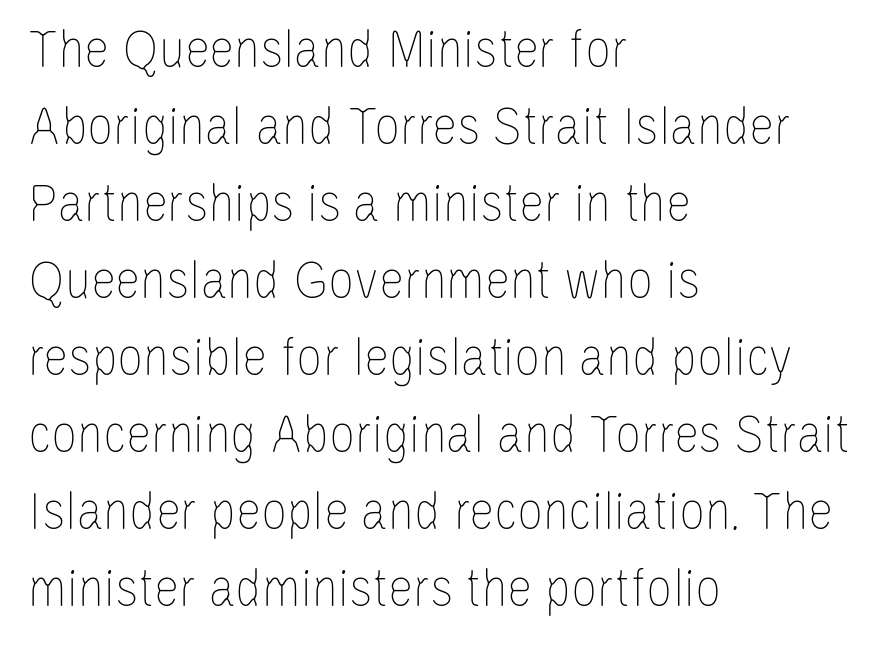
The image shows 57 px thin, condensed type, upright; set left-aligned, normal line spacing (1.35x), normal letter spacing, not underlined; low stroke contrast and a large x-height.
